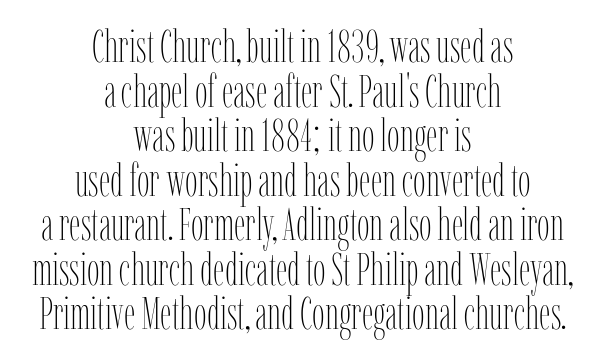
The line-height multiplier appears low, near solid setting. The space beneath each line is pristine and unruled. Caption: standard tracking, unaltered. The specimen reads as upright at a glance. The weight tops out at a normal text grade.
